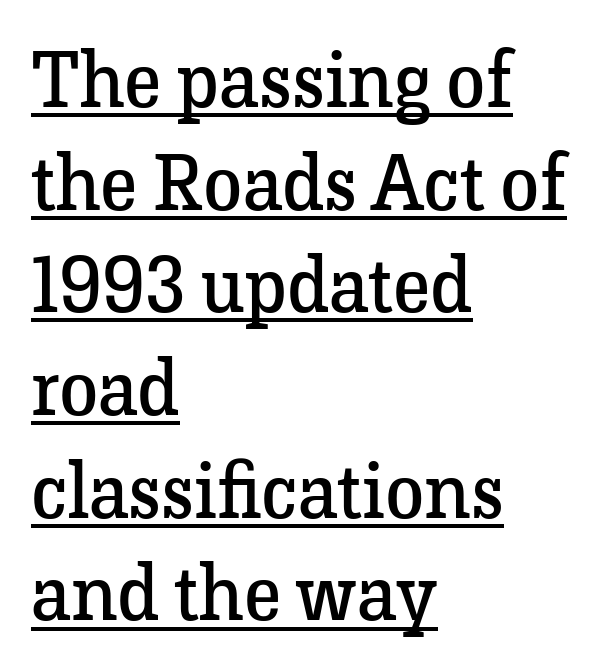
The letters sit at their default tracking, neither squeezed nor spread. Bold? No — there's no thickening of the strokes. Regarding serifs, this sample has them. Ascenders rise straight up at ninety degrees.
